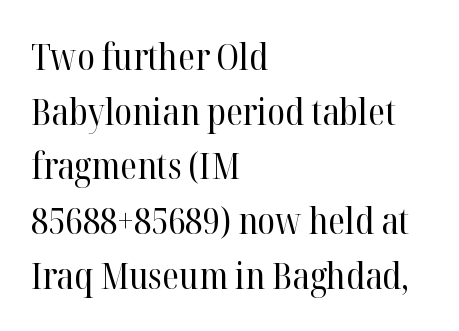
Quick note: not italic, upright. You could call the tracking neutral — neither tight nor loose. Check the space under the baseline: it is left empty. Leading: standard.
